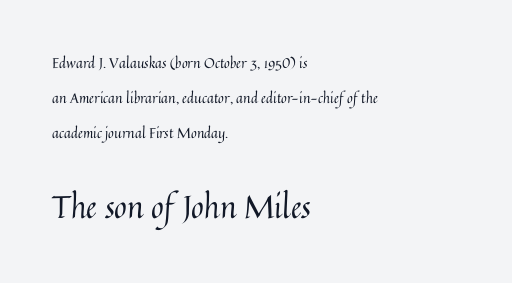
The face used here is proportionally spaced, like ordinary book or web type. These lines stack with their left ends in a neat column. Decoration check: the copy has no underline. These lines stand farther apart than default settings would place them. Stems and bowls with no extra thickness — not bold.
